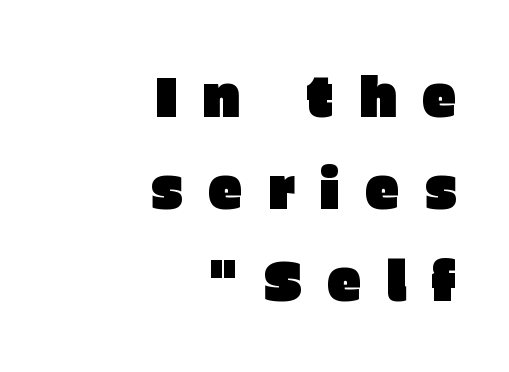
Q: Is the text italic (slanted)? A: No, it is upright.
Q: Is the typeface a serif or a sans-serif typeface? A: Sans-serif.
Q: Is the text underlined? A: No.
Q: How is the paragraph aligned? A: Right-aligned.
Q: Is the spacing between letters normal or unusually wide? A: Unusually wide.
Q: Is the spacing between lines tight, normal or loose? A: Normal.
Q: Width (condensed, normal, or wide)? A: Normal.
Q: Stroke contrast? A: Low.
Q: x-height? A: Large.
Q: Monospaced? A: No.
